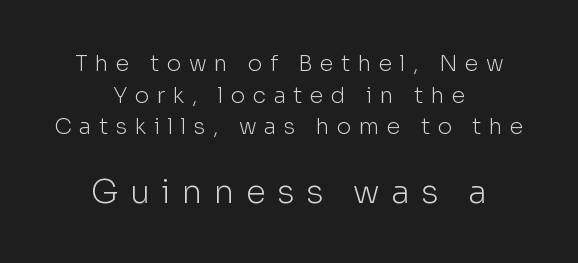
Each word looks stretched out because of the extra space between its letters. The whitespace from short lines is split evenly between both sides. The letters advance in unequal steps, a hallmark of proportional type. The later block is typeset at a bigger size than the earlier block. The passage shown is typeset with a sans-serif family.
